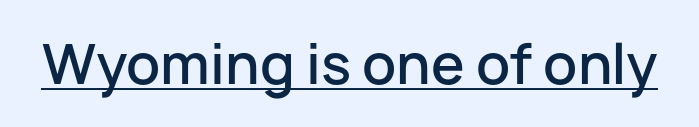
The letters are semibold — heavier than regular but short of a full bold. Every character sits straight up, as roman type does. The letters sit at their default tracking, neither squeezed nor spread. Examine the stroke ends and you'll find no serifs. Is there an underline? Yes — a line sits under the letters.
